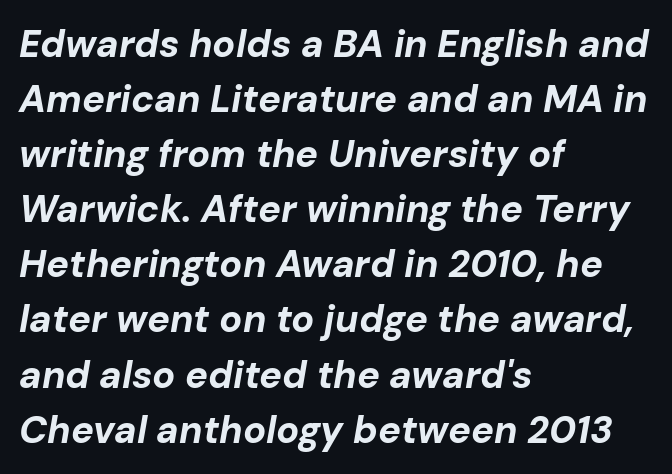
{"italic": "yes", "lean": "right", "slant_degrees": 10, "bold": "yes", "weight": "bold", "width": "normal", "stroke_contrast": "low", "x_height": "medium", "monospaced": "no", "underline": "no", "align": "left", "line_spacing": "normal", "line_spacing_ratio": 1.45, "letter_spacing": "normal", "letter_spacing_em": 0.0, "glyph_px": 38}
